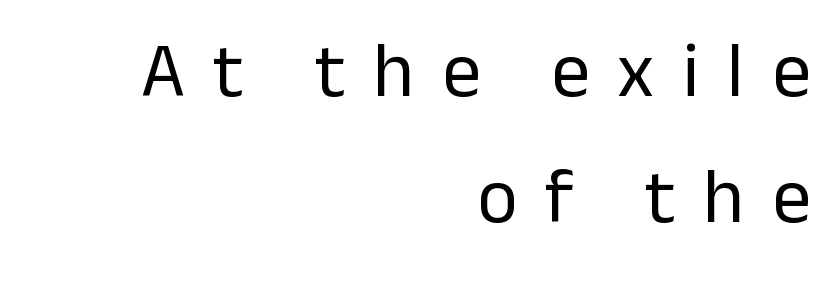
The image shows 77 px regular-weight sans-serif type, upright; set right-aligned, normal line spacing (1.63x), unusually wide letter spacing (+0.36 em), not underlined; low stroke contrast and a medium x-height.
